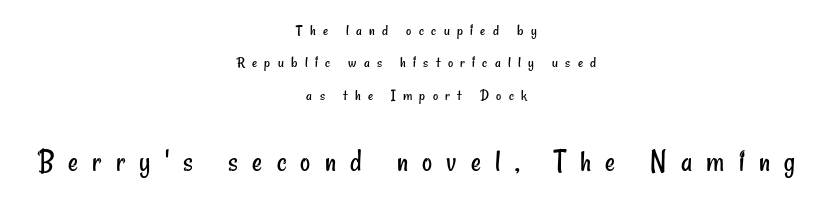
The image shows 31 px regular-weight, condensed sans-serif type; set centered, loose line spacing (2.02x), unusually wide letter spacing (+0.46 em), not underlined; the second (bottom) block is 1.94x larger; low stroke contrast and a small x-height.
